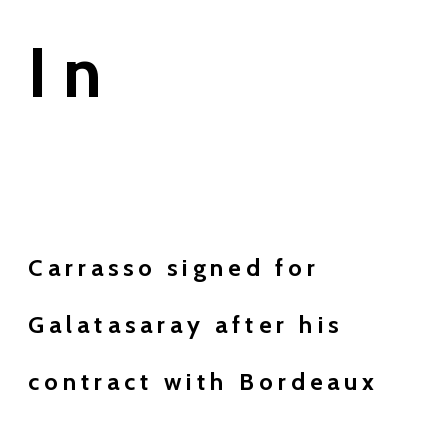
Q: Is the text bold? A: Yes.
Q: Is the text italic (slanted)? A: No, it is upright.
Q: Is the typeface a serif or a sans-serif typeface? A: Sans-serif.
Q: Is the text underlined? A: No.
Q: How is the paragraph aligned? A: Left-aligned.
Q: Is the spacing between letters normal or unusually wide? A: Unusually wide.
Q: Is the spacing between lines tight, normal or loose? A: Loose.
Q: Which block of text is set in a larger size, the first (top) or the second (bottom)? A: The first (top) one.
Q: Width (condensed, normal, or wide)? A: Normal.
Q: Stroke contrast? A: Low.
Q: x-height? A: Medium.
Q: Monospaced? A: No.
